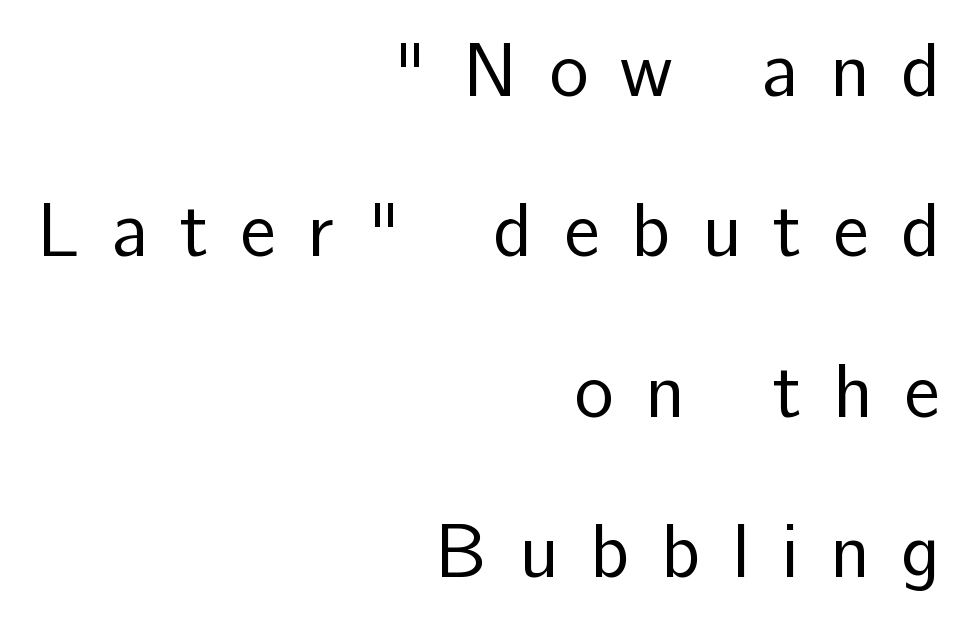
Heaviness? Minimal to ordinary, like unemphasized prose. The strip under each line holds only bare page. Each word looks stretched out because of the extra space between its letters. Each letter keeps its own natural width here, so spacing adapts to shape.
